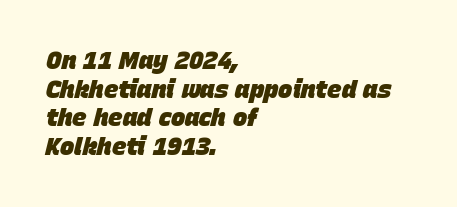
{"italic": "yes", "lean": "right", "slant_degrees": 15, "bold": "yes", "underline": "no", "align": "left", "line_spacing_ratio": 1.19, "letter_spacing": "normal", "letter_spacing_em": 0.0, "glyph_px": 24}
